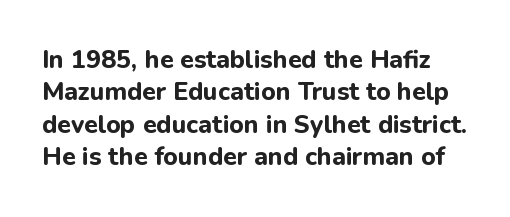
{"italic": "no", "bold": "yes", "underline": "no", "line_spacing": "normal", "line_spacing_ratio": 1.3, "letter_spacing": "normal", "letter_spacing_em": 0.0, "glyph_px": 25}
